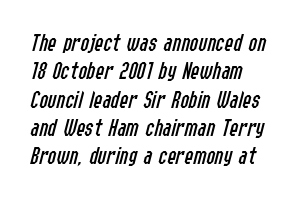
{"italic": "yes", "lean": "right", "slant_degrees": 14, "bold": "no", "underline": "no", "align": "left", "line_spacing": "tight", "line_spacing_ratio": 1.09, "letter_spacing": "normal", "letter_spacing_em": 0.0, "glyph_px": 26}
